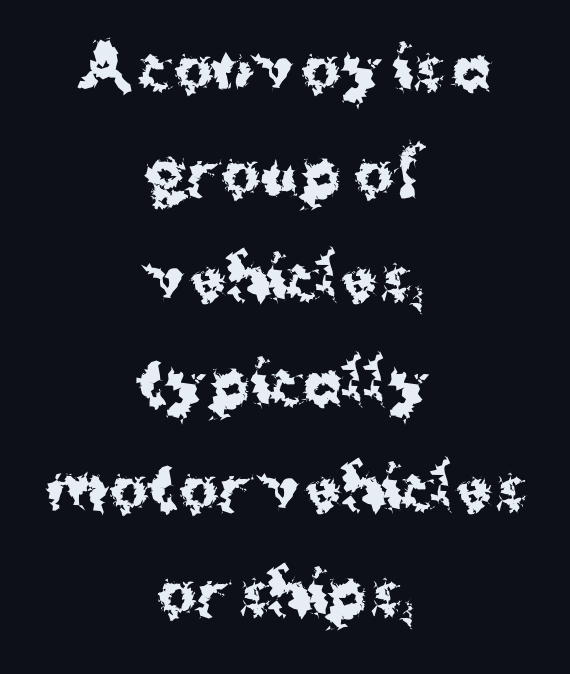
Chunky letters — that's bold for sure. Leftover space on each line is divided equally before and after the words. Character widths vary here, with narrow letters taking less room than wide ones. This sample uses plain, unmodified letter spacing.
